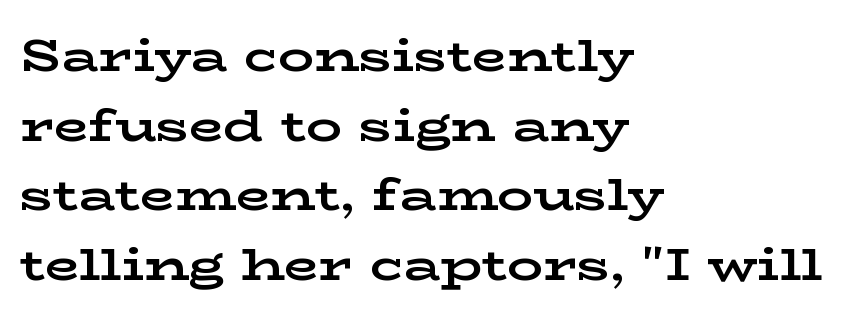
{"serif": "yes", "italic": "no", "bold": "yes", "weight": "bold", "width": "wide", "stroke_contrast": "low", "x_height": "medium", "monospaced": "no", "underline": "no", "align": "left", "line_spacing": "normal", "line_spacing_ratio": 1.55, "letter_spacing": "normal", "letter_spacing_em": 0.0, "glyph_px": 45}
